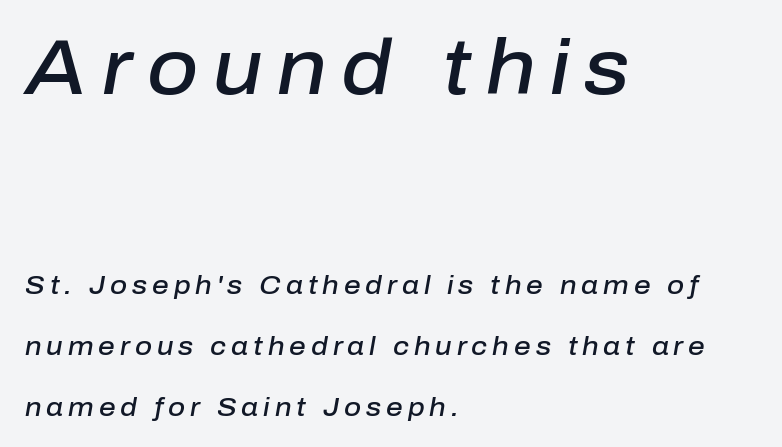
Honestly, there is no underline to notice here at all. Successive baselines arrive slowly, with a big drop between each. The typesetting leans somewhat heavy: a semibold. Look at the glyph heights: the upper group is clearly the bigger setting. A classic flush-left, rag-right setting is used for this passage. A typesetter would call this proportional, since set widths differ per character.
